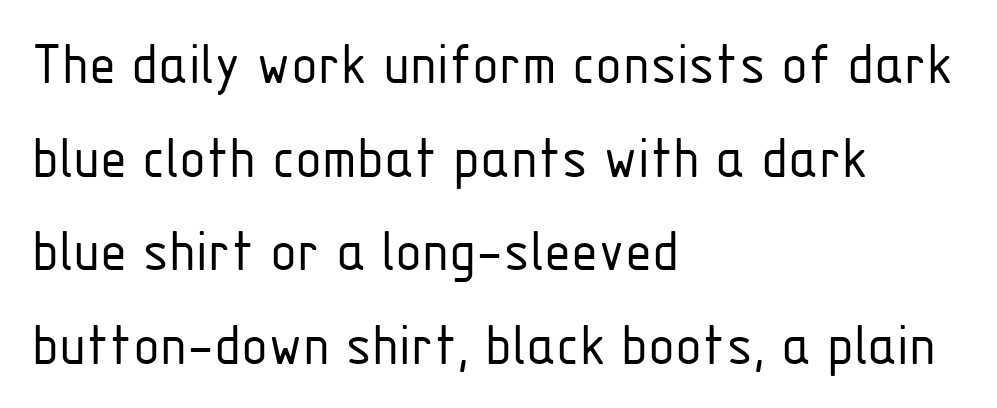
Q: Is the text bold? A: No.
Q: Is the text italic (slanted)? A: No, it is upright.
Q: Is the typeface a serif or a sans-serif typeface? A: Sans-serif.
Q: Is the text underlined? A: No.
Q: How is the paragraph aligned? A: Left-aligned.
Q: Is the spacing between letters normal or unusually wide? A: Normal.
Q: Is the spacing between lines tight, normal or loose? A: Normal.
Q: Width (condensed, normal, or wide)? A: Condensed.
Q: Stroke contrast? A: Low.
Q: x-height? A: Medium.
Q: Monospaced? A: No.
